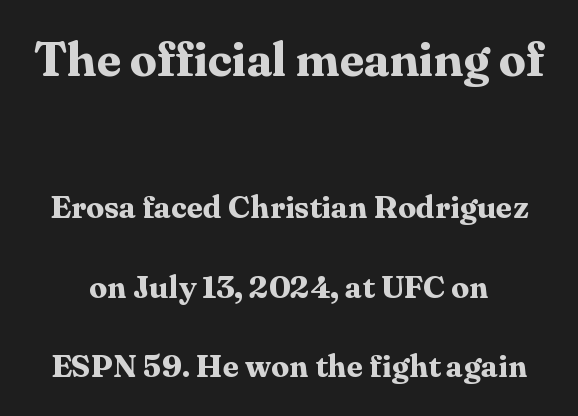
The image shows 48 px bold serif type, upright; set loose line spacing (2.48x), normal letter spacing, not underlined; the first (top) block is 1.5x larger; medium stroke contrast and a medium x-height.
